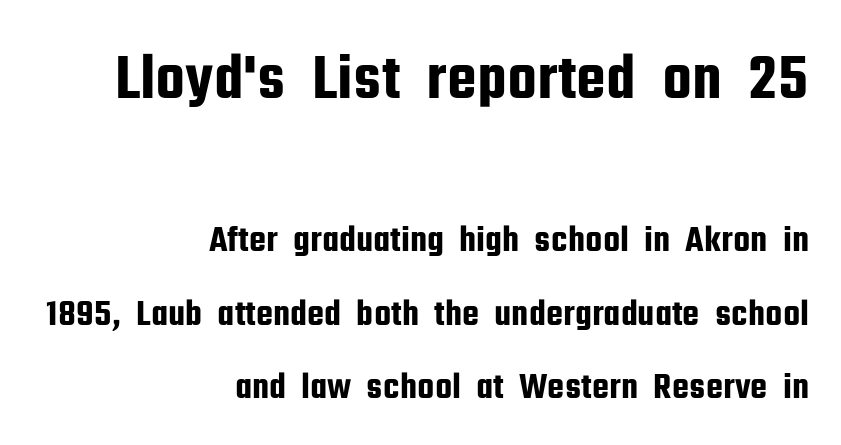
Every character sits straight up, as roman type does. This layout puts the oversized block above and the modest block below. The characters display no serif detailing; their extremities are plain. The passage shown is not underscored anywhere. Looks like regular typesetting: each glyph gets only the width it needs. Nothing unusual about the tracking: characters are spaced as the font intends.
